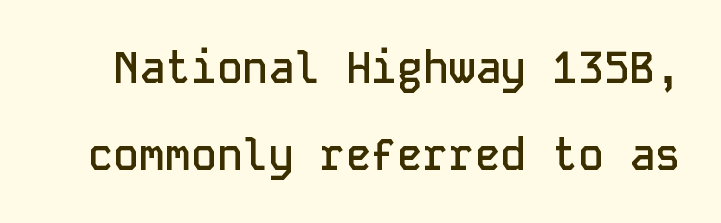
In terms of posture, this sample is upright. Type style note: lacks serifs. A typesetter would call this zero additional tracking. Slightly chunky letters — semibold, I'd say, not full bold.
